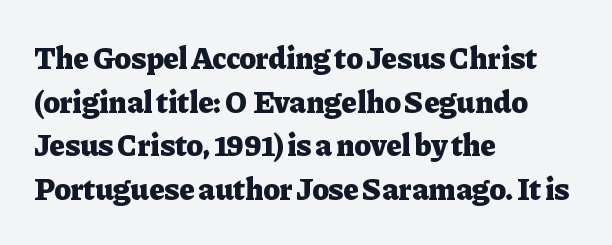
Q: Is the text bold? A: Yes.
Q: Is the text italic (slanted)? A: No, it is upright.
Q: Is the typeface a serif or a sans-serif typeface? A: Serif.
Q: Is the text underlined? A: No.
Q: How is the paragraph aligned? A: Left-aligned.
Q: Is the spacing between letters normal or unusually wide? A: Normal.
Q: Is the spacing between lines tight, normal or loose? A: Normal.
Q: Width (condensed, normal, or wide)? A: Normal.
Q: Stroke contrast? A: Low.
Q: x-height? A: Medium.
Q: Monospaced? A: No.
